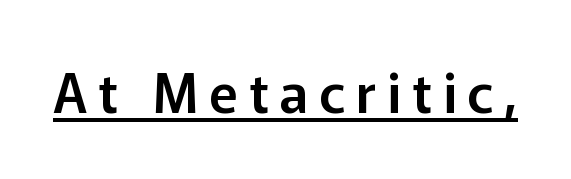
Q: Is the text italic (slanted)? A: No, it is upright.
Q: Is the typeface a serif or a sans-serif typeface? A: Sans-serif.
Q: Is the text underlined? A: Yes.
Q: Is the spacing between letters normal or unusually wide? A: Unusually wide.
Q: Width (condensed, normal, or wide)? A: Normal.
Q: Stroke contrast? A: Low.
Q: x-height? A: Medium.
Q: Monospaced? A: No.
